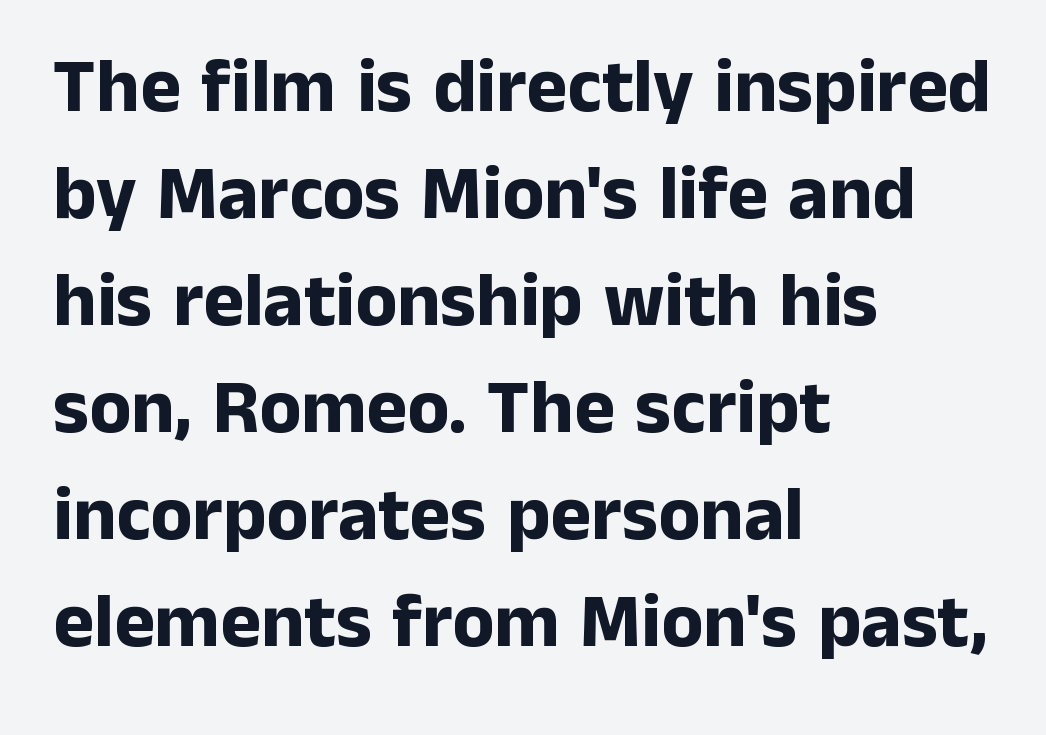
Q: Is the text bold? A: Yes.
Q: Is the text italic (slanted)? A: No, it is upright.
Q: Is the typeface a serif or a sans-serif typeface? A: Sans-serif.
Q: Is the text underlined? A: No.
Q: How is the paragraph aligned? A: Left-aligned.
Q: Is the spacing between letters normal or unusually wide? A: Normal.
Q: Is the spacing between lines tight, normal or loose? A: Normal.
Q: Width (condensed, normal, or wide)? A: Normal.
Q: Stroke contrast? A: Low.
Q: x-height? A: Medium.
Q: Monospaced? A: No.
